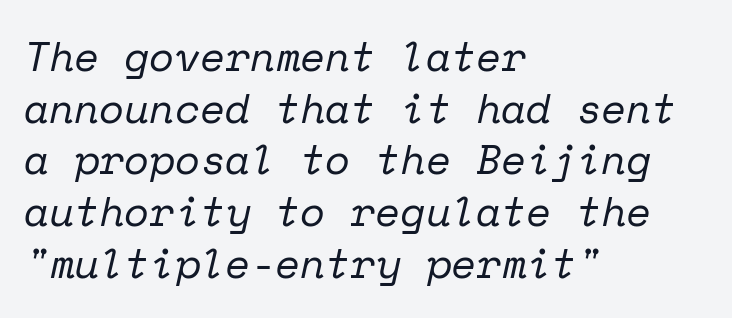
The image shows 41 px regular-weight serif type, italic (leaning right), monospaced; set left-aligned, normal line spacing (1.26x), normal letter spacing, not underlined; low stroke contrast and a medium x-height.
